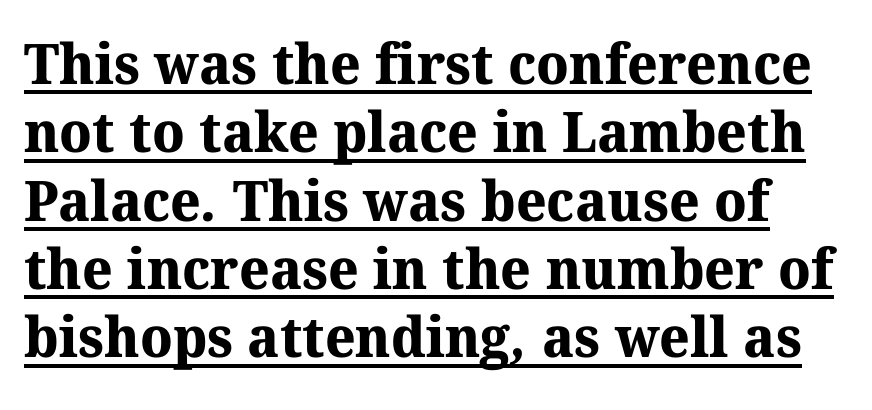
The image shows 56 px bold serif type; set line spacing 1.22x, normal letter spacing, underlined; medium stroke contrast and a medium x-height.
